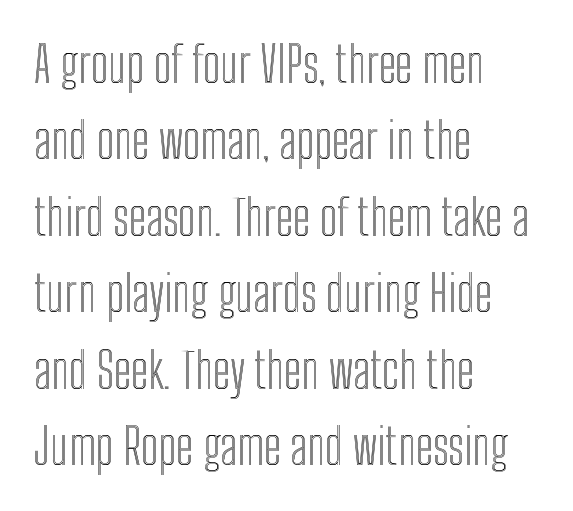
Notice how the passage keeps a crisp vertical edge on the left only. Any mark beneath the type? The region is blank. This is the regular roman posture of the typeface. The rows are spaced the way most documents space them. The letters sit at their default tracking, neither squeezed nor spread.
